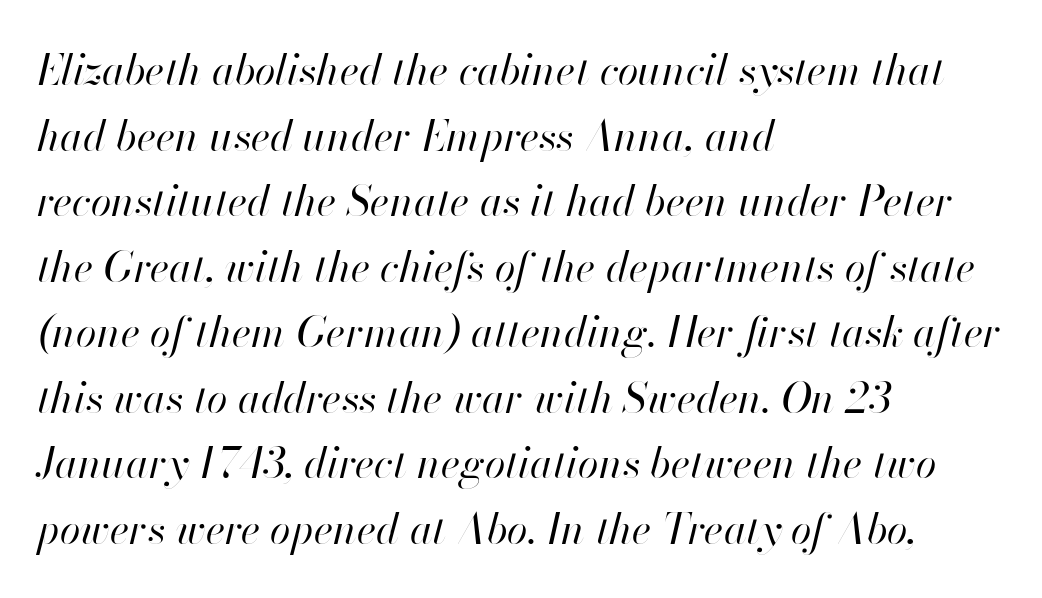
{"italic": "yes", "lean": "right", "slant_degrees": 13, "bold": "no", "weight": "regular", "width": "normal", "stroke_contrast": "high", "x_height": "small", "monospaced": "no", "underline": "no", "align": "left", "line_spacing": "normal", "line_spacing_ratio": 1.56, "letter_spacing": "normal", "letter_spacing_em": 0.0, "glyph_px": 42}
